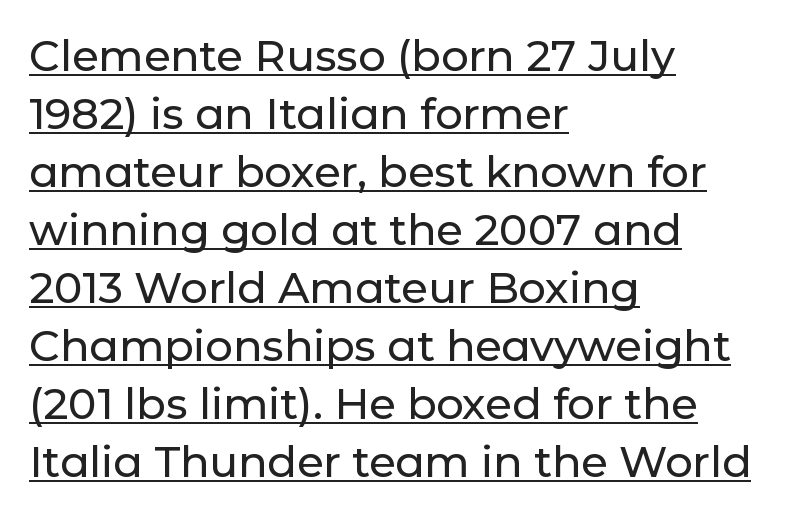
The image shows 43 px sans-serif type, upright; set left-aligned, normal line spacing (1.35x), normal letter spacing, underlined; low stroke contrast and a medium x-height.
